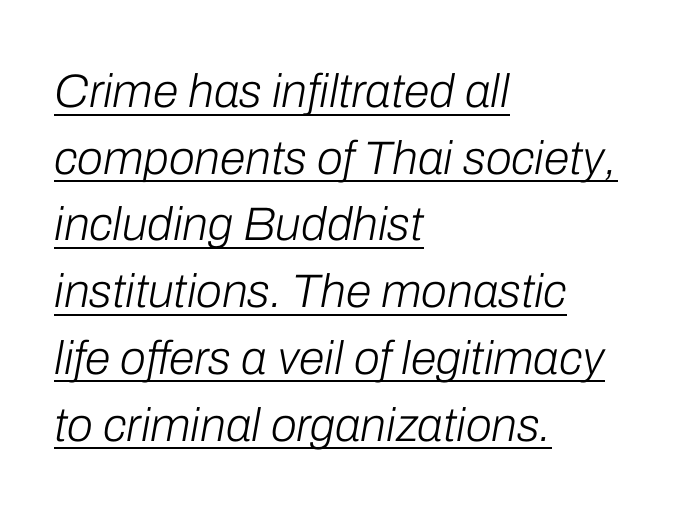
Does the copy run flush right? No — it runs flush left. Nobody touched the tracking dial on this one. Decoration check: the copy is underlined. These lines are rendered in a variable-pitch font.
